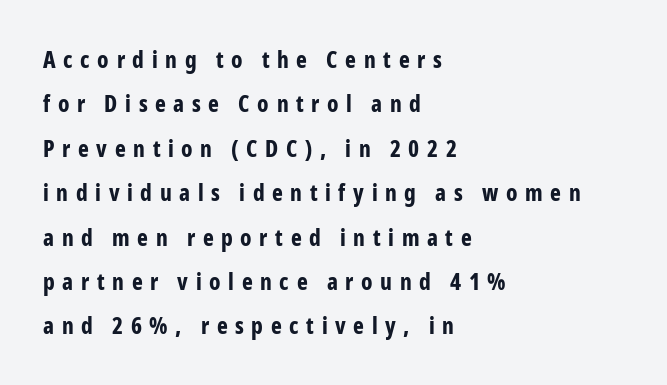
The image shows 23 px bold type, upright; set left-aligned, loose line spacing (1.93x), unusually wide letter spacing (+0.33 em), not underlined.
